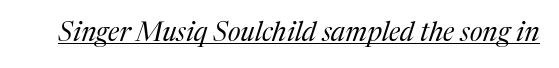
Q: Is the text bold? A: No.
Q: Is the text italic (slanted)? A: Yes, it leans right by about 17 degrees.
Q: Is the text underlined? A: Yes.
Q: Is the spacing between letters normal or unusually wide? A: Normal.
